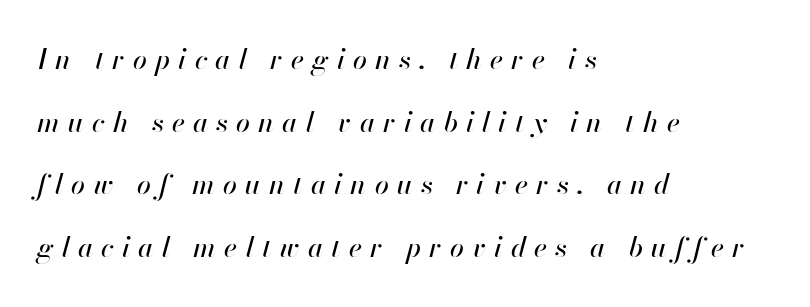
Airy leading. A clean baseline with only descenders dipping below it. These lines are rendered in a variable-pitch font. All the whitespace from short lines collects on the right. This sample uses expanded letter spacing, leaving extra air between glyphs. Slant detected: the letters are inclined.
